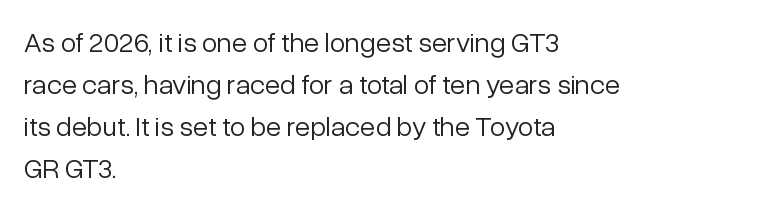
What's the leading like? Ordinary, nothing unusual. Heft: none added — not bold. The zone under the glyphs is completely vacant. Characters remain perfectly vertical along every line. This is sans-serif lettering, the kind often seen on screens and signage. The rendering uses natural spacing where letterforms have individual widths.
